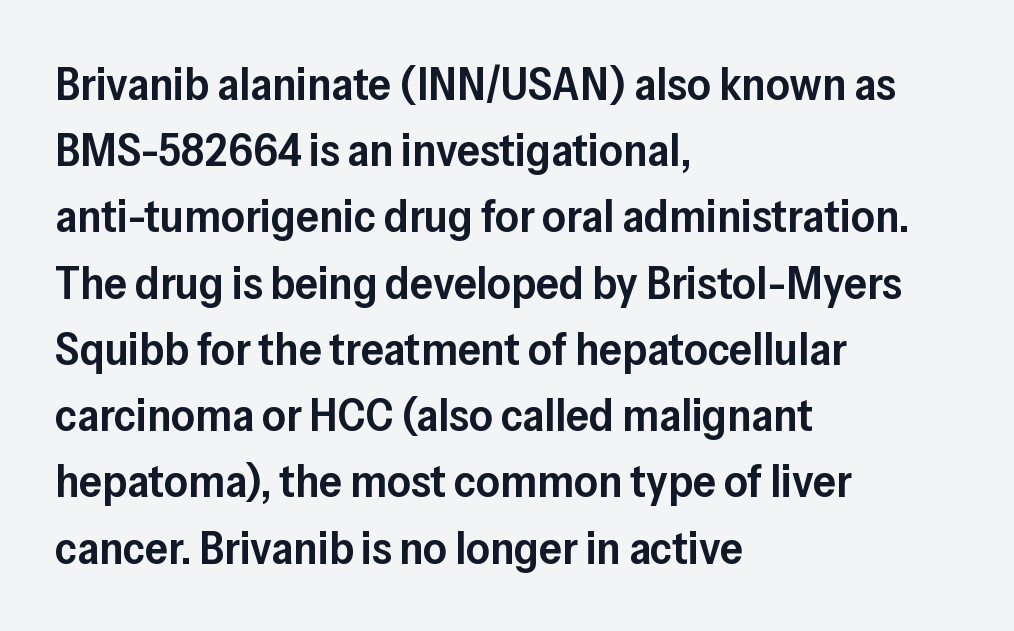
Q: Is the text bold? A: Semi-bold.
Q: Is the text italic (slanted)? A: No, it is upright.
Q: Is the typeface a serif or a sans-serif typeface? A: Sans-serif.
Q: Is the text underlined? A: No.
Q: How is the paragraph aligned? A: Left-aligned.
Q: Is the spacing between letters normal or unusually wide? A: Normal.
Q: Is the spacing between lines tight, normal or loose? A: Normal.
Q: Width (condensed, normal, or wide)? A: Normal.
Q: Stroke contrast? A: Low.
Q: x-height? A: Medium.
Q: Monospaced? A: No.
